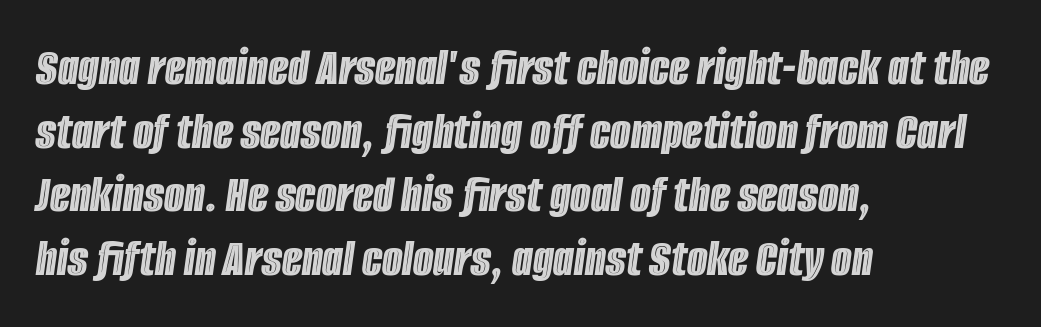
{"italic": "yes", "lean": "right", "slant_degrees": 8, "width": "condensed", "x_height": "large", "monospaced": "no", "underline": "no", "align": "left", "line_spacing_ratio": 1.2, "letter_spacing": "normal", "letter_spacing_em": 0.0, "glyph_px": 53}
